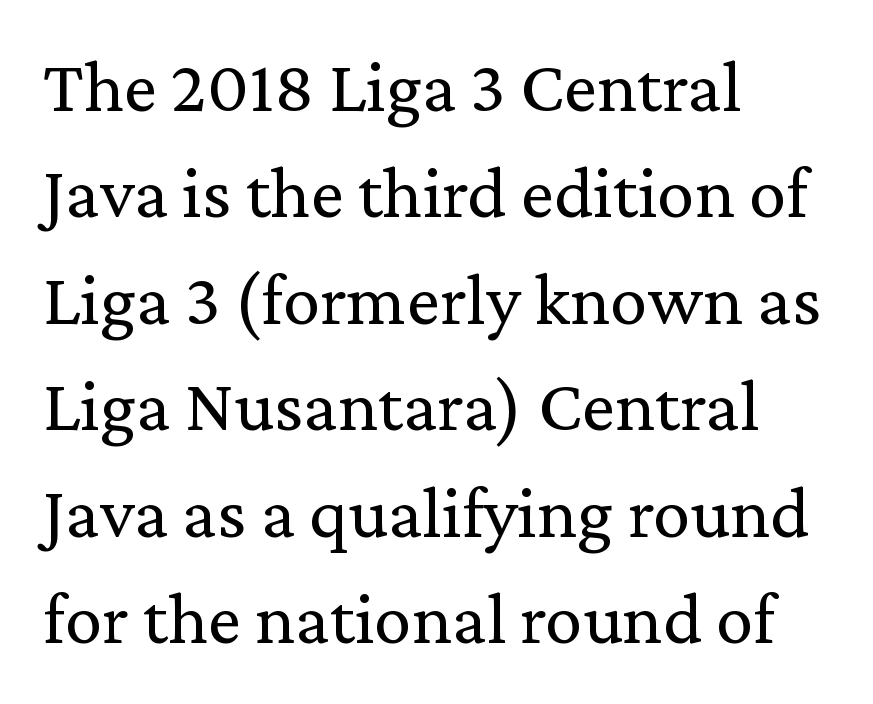
Q: Is the text bold? A: No.
Q: Is the text italic (slanted)? A: No, it is upright.
Q: Is the typeface a serif or a sans-serif typeface? A: Serif.
Q: Is the text underlined? A: No.
Q: How is the paragraph aligned? A: Left-aligned.
Q: Is the spacing between letters normal or unusually wide? A: Normal.
Q: Is the spacing between lines tight, normal or loose? A: Normal.
Q: Width (condensed, normal, or wide)? A: Normal.
Q: Stroke contrast? A: Low.
Q: x-height? A: Medium.
Q: Monospaced? A: No.
